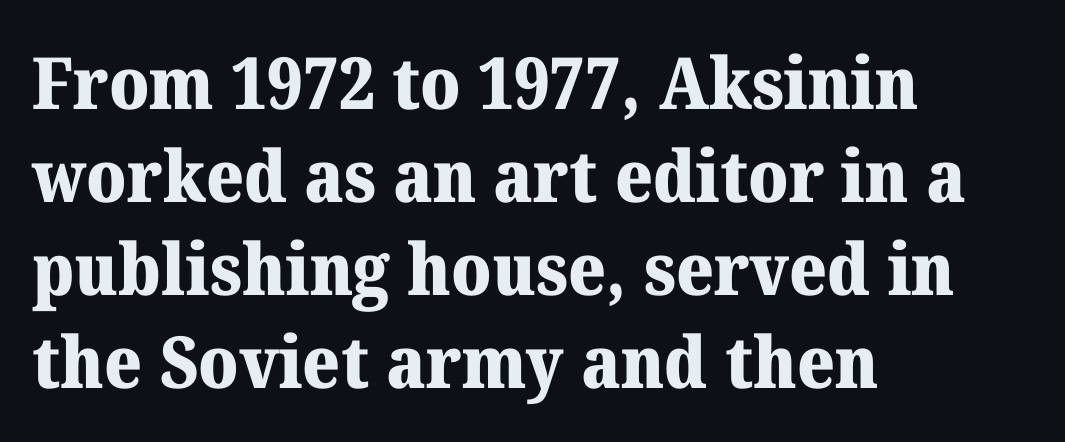
Q: Is the text bold? A: Yes.
Q: Is the text italic (slanted)? A: No, it is upright.
Q: Is the typeface a serif or a sans-serif typeface? A: Serif.
Q: Is the text underlined? A: No.
Q: How is the paragraph aligned? A: Left-aligned.
Q: Is the spacing between letters normal or unusually wide? A: Normal.
Q: Is the spacing between lines tight, normal or loose? A: Normal.
Q: Width (condensed, normal, or wide)? A: Normal.
Q: Stroke contrast? A: Medium.
Q: x-height? A: Medium.
Q: Monospaced? A: No.
